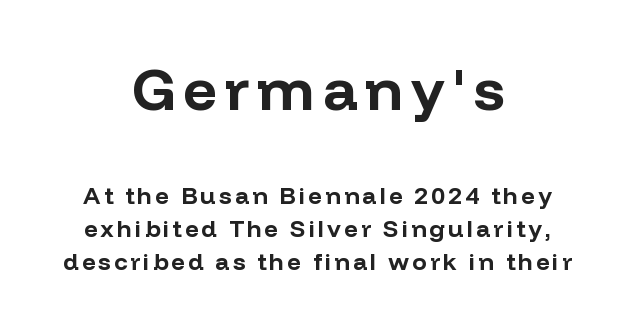
If you squint, the top block still reads clearly — it's the larger of the two. The gap between lines stays unmarked. The block of text has a typical density, with ordinary space between rows. You can tell it's not italic because the verticals are truly vertical. Compared with an ordinary text face, these strokes are far heavier — a full bold. Letterform terminals end flat and unadorned throughout the passage.
